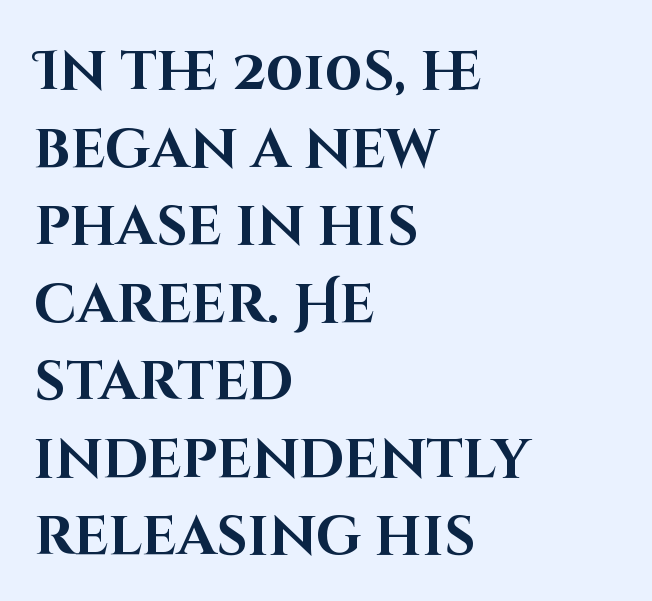
{"serif": "no", "italic": "no", "bold": "yes", "weight": "bold", "width": "normal", "stroke_contrast": "high", "x_height": "large", "monospaced": "no", "underline": "no", "align": "left", "line_spacing": "normal", "line_spacing_ratio": 1.41, "letter_spacing": "normal", "letter_spacing_em": 0.0, "glyph_px": 55}
